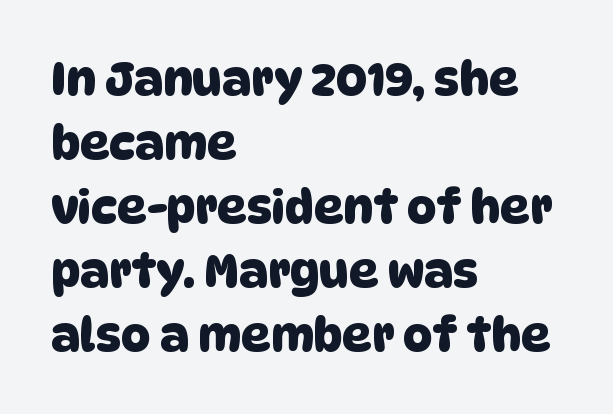
Q: Is the typeface a serif or a sans-serif typeface? A: Sans-serif.
Q: Is the text underlined? A: No.
Q: How is the paragraph aligned? A: Left-aligned.
Q: Is the spacing between letters normal or unusually wide? A: Normal.
Q: Is the spacing between lines tight, normal or loose? A: Normal.
Q: Width (condensed, normal, or wide)? A: Normal.
Q: Stroke contrast? A: Low.
Q: x-height? A: Large.
Q: Monospaced? A: No.
